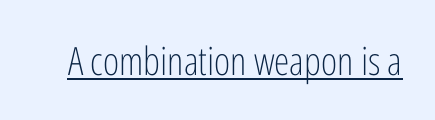
The image shows 39 px light, condensed sans-serif type, upright; set normal letter spacing, underlined; low stroke contrast and a medium x-height.
